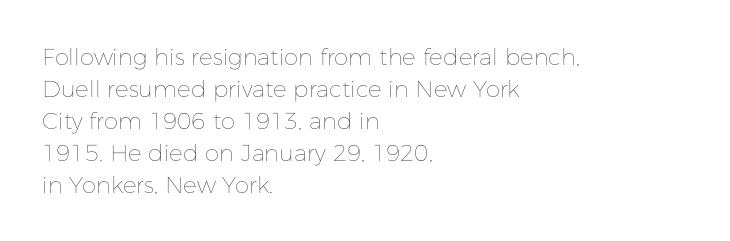
The image shows 23 px text type, upright; set left-aligned, normal line spacing (1.39x), normal letter spacing, not underlined.
